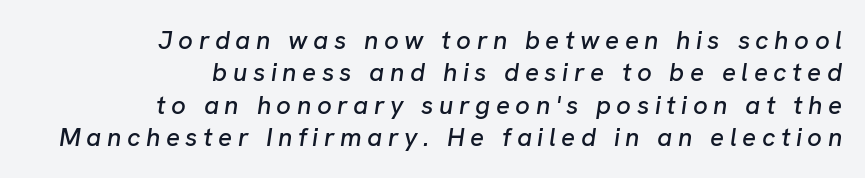
{"italic": "yes", "lean": "right", "slant_degrees": 8, "underline": "no", "align": "right", "line_spacing": "normal", "line_spacing_ratio": 1.25, "letter_spacing": "wide", "letter_spacing_em": 0.21, "glyph_px": 26}
